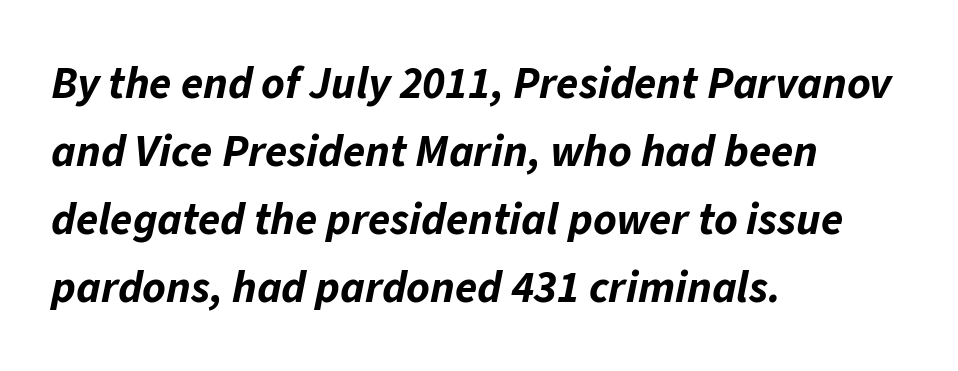
This sample has the flowing, uneven cadence of proportional lettering. Weight: bold. The foot of each line stays bare and open. Horizontal bands of white between lines are of average thickness. Reading down the block, your eye returns to a fixed left position each line.
